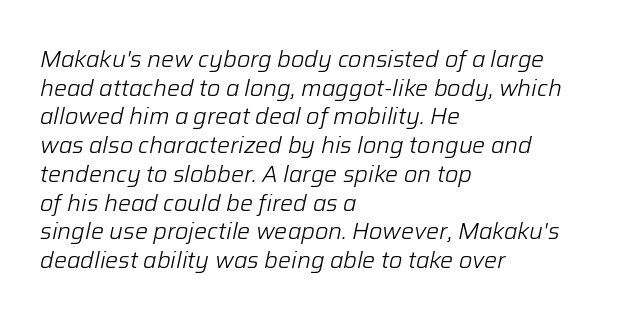
The image shows 23 px text type, italic (leaning right); set left-aligned, normal line spacing (1.25x), normal letter spacing, not underlined.
